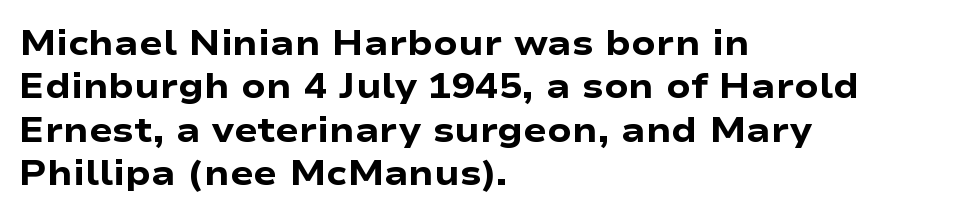
{"serif": "no", "italic": "no", "bold": "yes", "weight": "heavy", "width": "wide", "stroke_contrast": "low", "x_height": "medium", "monospaced": "no", "underline": "no", "align": "left", "line_spacing_ratio": 1.24, "letter_spacing": "normal", "letter_spacing_em": 0.0, "glyph_px": 35}
